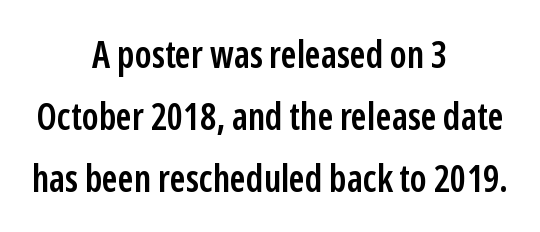
Proportional: the letters do not fall into vertical columns. Moderately thickened strokes mark this as semibold type. Notice how descenders clear the ascenders below comfortably — that's standard leading. The lettering holds an erect, upright posture throughout.
